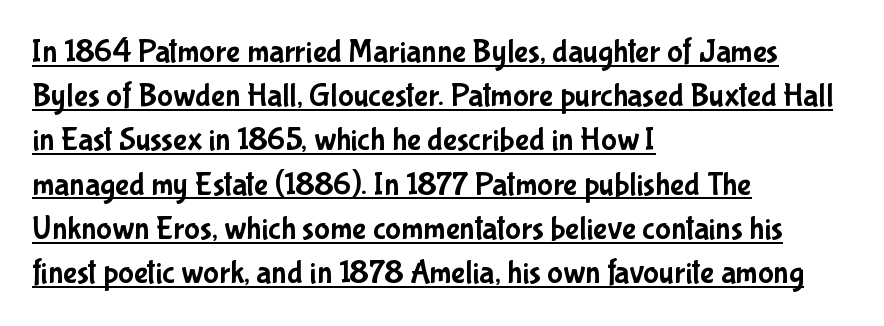
The image shows 33 px condensed sans-serif type, upright; set left-aligned, normal line spacing (1.34x), normal letter spacing, underlined; low stroke contrast and a medium x-height.
